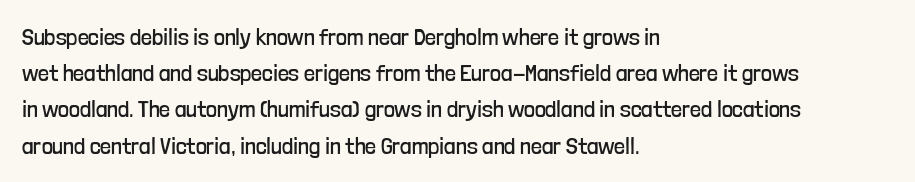
Q: Is the text bold? A: No.
Q: Is the text italic (slanted)? A: No, it is upright.
Q: Is the text underlined? A: No.
Q: How is the paragraph aligned? A: Left-aligned.
Q: Is the spacing between letters normal or unusually wide? A: Normal.
Q: Is the spacing between lines tight, normal or loose? A: Normal.
